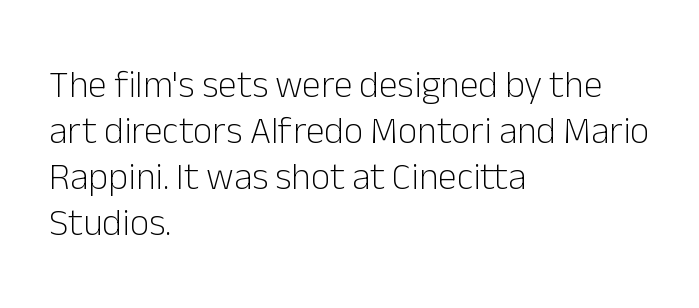
The image shows 38 px light sans-serif type, upright; set left-aligned, line spacing 1.21x, normal letter spacing, not underlined; low stroke contrast and a medium x-height.
